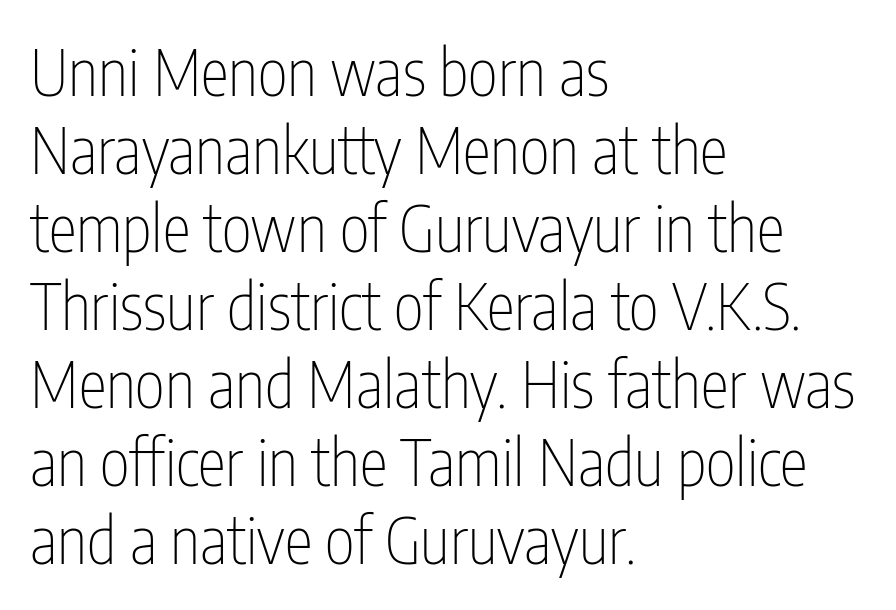
{"serif": "no", "italic": "no", "bold": "no", "weight": "thin", "width": "condensed", "stroke_contrast": "low", "x_height": "medium", "monospaced": "no", "underline": "no", "align": "left", "line_spacing_ratio": 1.22, "letter_spacing": "normal", "letter_spacing_em": 0.0, "glyph_px": 64}
